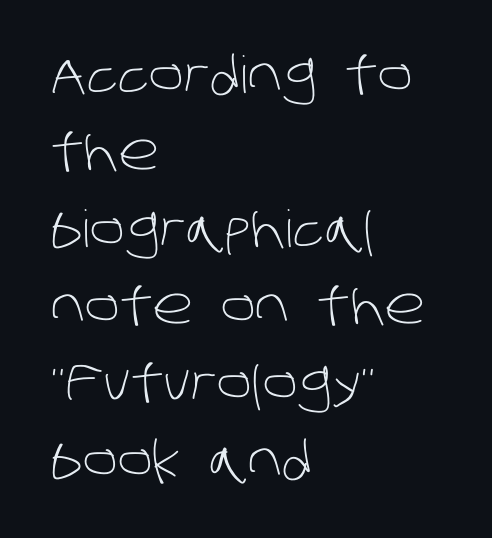
The image shows 51 px light sans-serif type; set left-aligned, normal line spacing (1.51x), normal letter spacing, not underlined; low stroke contrast and a large x-height.
